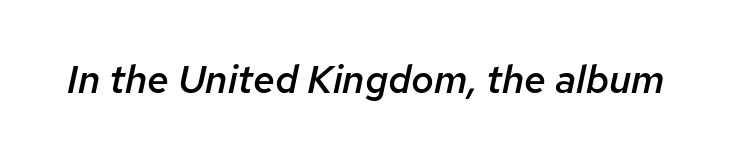
Q: Is the text bold? A: Semi-bold.
Q: Is the text italic (slanted)? A: Yes, it leans right by about 12 degrees.
Q: Is the text underlined? A: No.
Q: Is the spacing between letters normal or unusually wide? A: Normal.
Q: Width (condensed, normal, or wide)? A: Normal.
Q: Stroke contrast? A: Low.
Q: x-height? A: Medium.
Q: Monospaced? A: No.
